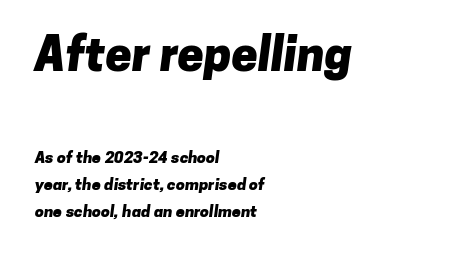
The glyphs have the mass of a bold cut. The zone under the glyphs is completely vacant. Between one letter and the next there's only the usual sliver of space. Unlike a traditional serif, this face leaves its strokes unadorned.
